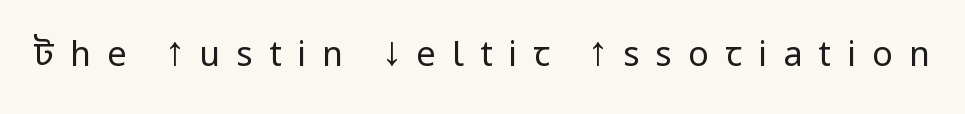
The image shows 34 px regular-weight, condensed sans-serif type, upright; set unusually wide letter spacing (+0.48 em), not underlined; low stroke contrast and a large x-height.
